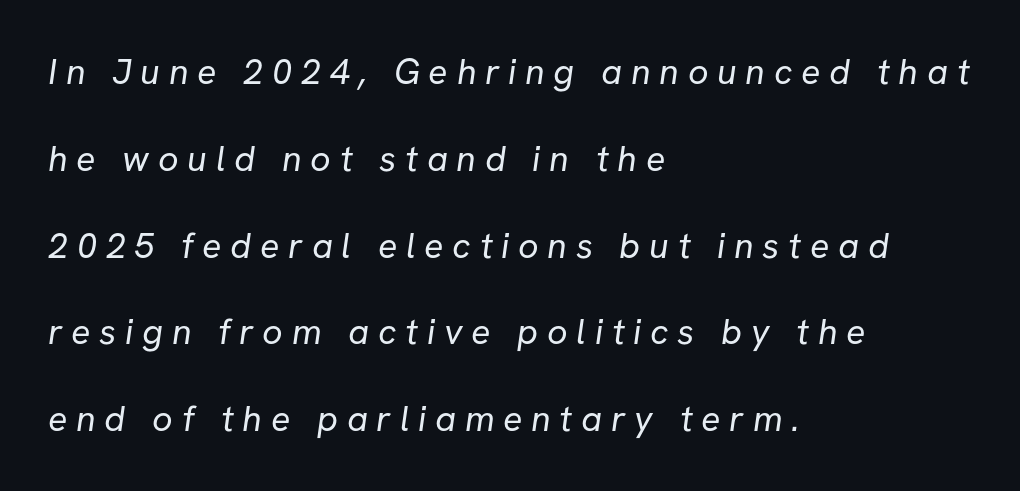
{"serif": "no", "bold": "no", "weight": "regular", "width": "normal", "stroke_contrast": "low", "x_height": "medium", "monospaced": "no", "underline": "no", "align": "left", "line_spacing": "loose", "line_spacing_ratio": 2.41, "letter_spacing": "wide", "letter_spacing_em": 0.24, "glyph_px": 36}
